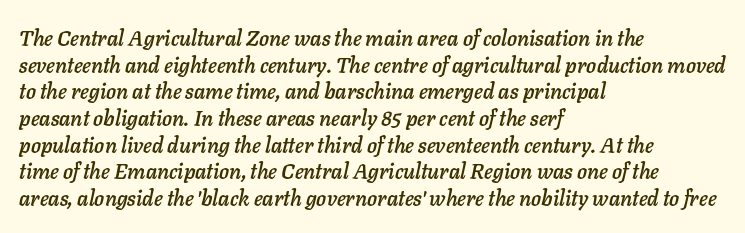
Q: Is the text italic (slanted)? A: Yes, it leans right by about 11 degrees.
Q: Is the text underlined? A: No.
Q: How is the paragraph aligned? A: Left-aligned.
Q: Is the spacing between letters normal or unusually wide? A: Normal.
Q: Is the spacing between lines tight, normal or loose? A: Normal.
